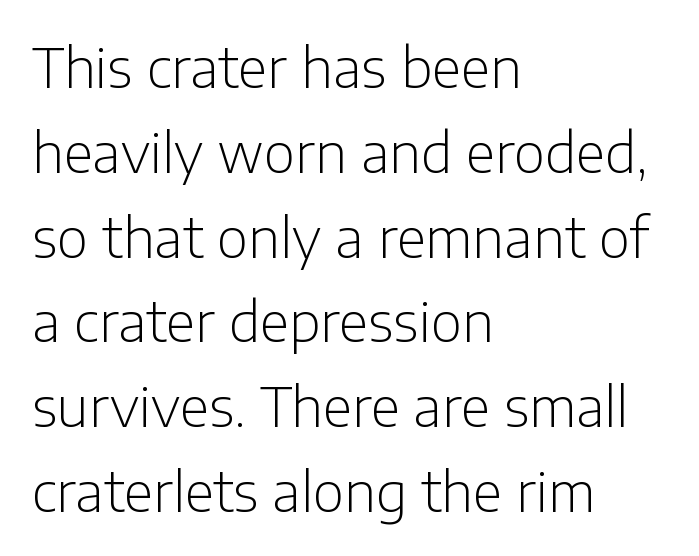
{"serif": "no", "italic": "no", "bold": "no", "weight": "light", "width": "normal", "stroke_contrast": "low", "x_height": "medium", "monospaced": "no", "underline": "no", "align": "left", "line_spacing": "normal", "line_spacing_ratio": 1.57, "letter_spacing": "normal", "letter_spacing_em": 0.0, "glyph_px": 54}
